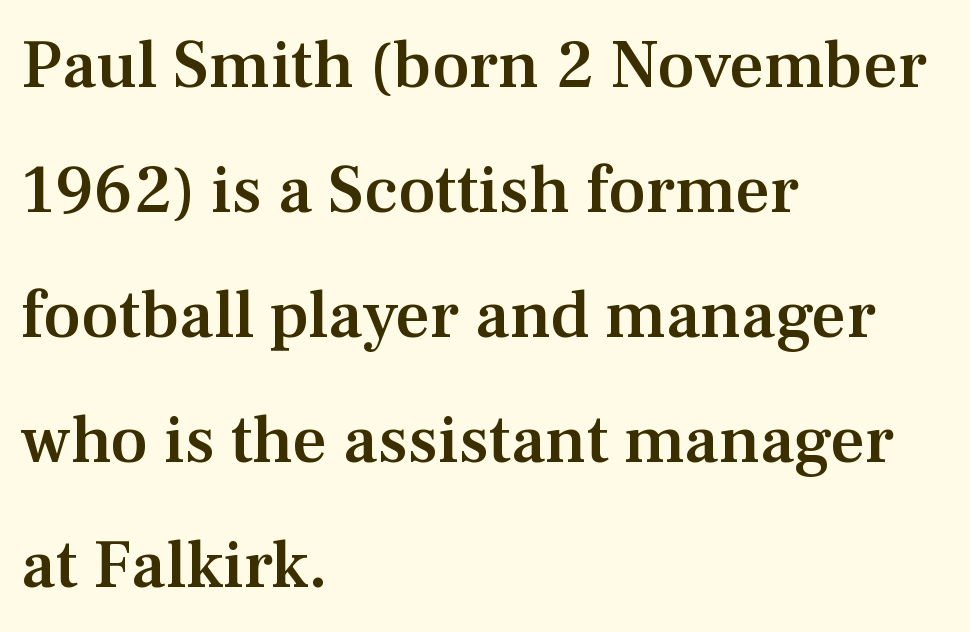
{"serif": "yes", "italic": "no", "bold": "semi", "weight": "semibold", "width": "normal", "stroke_contrast": "medium", "x_height": "medium", "monospaced": "no", "underline": "no", "align": "left", "line_spacing_ratio": 1.84, "letter_spacing": "normal", "letter_spacing_em": 0.0, "glyph_px": 68}
